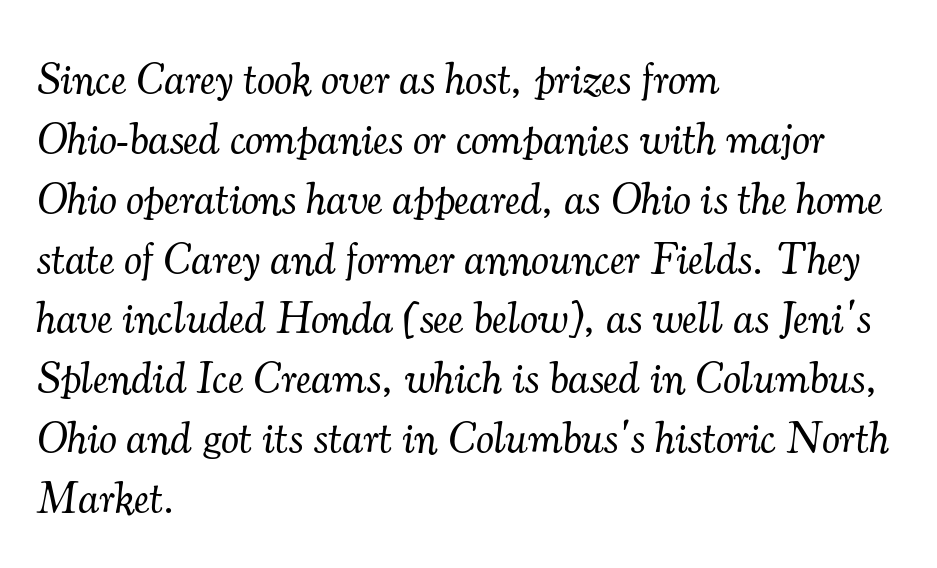
The image shows 45 px light serif type, italic (leaning right); set left-aligned, normal line spacing (1.33x), normal letter spacing, not underlined; medium stroke contrast and a small x-height.
